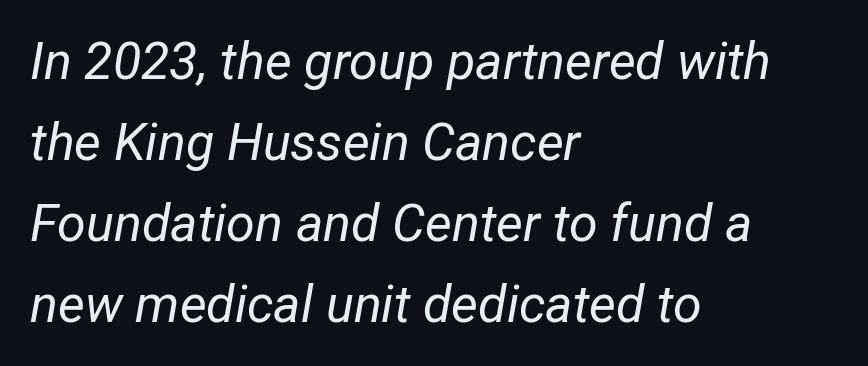
The zone under the glyphs is completely vacant. Leading: standard. Letters have the restrained weight of plain body copy at most. The rendering uses natural spacing where letterforms have individual widths. Style check: oblique. Left-aligned paragraph, ragged on the right.
